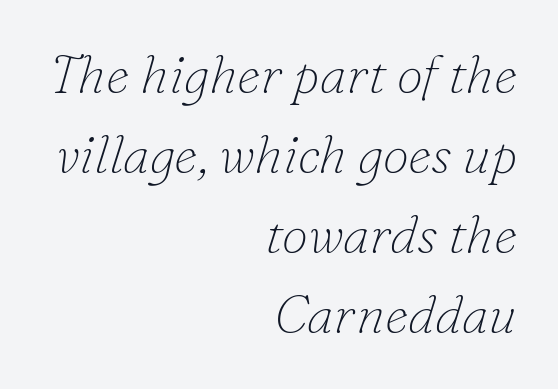
{"serif": "yes", "italic": "yes", "lean": "right", "slant_degrees": 16, "bold": "no", "weight": "thin", "width": "normal", "stroke_contrast": "low", "x_height": "small", "monospaced": "no", "underline": "no", "align": "right", "line_spacing": "normal", "line_spacing_ratio": 1.51, "letter_spacing": "normal", "letter_spacing_em": 0.0, "glyph_px": 53}
